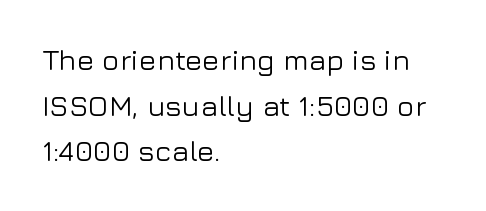
The image shows 29 px sans-serif type, upright; set left-aligned, normal line spacing (1.57x), normal letter spacing, not underlined; low stroke contrast and a medium x-height.
